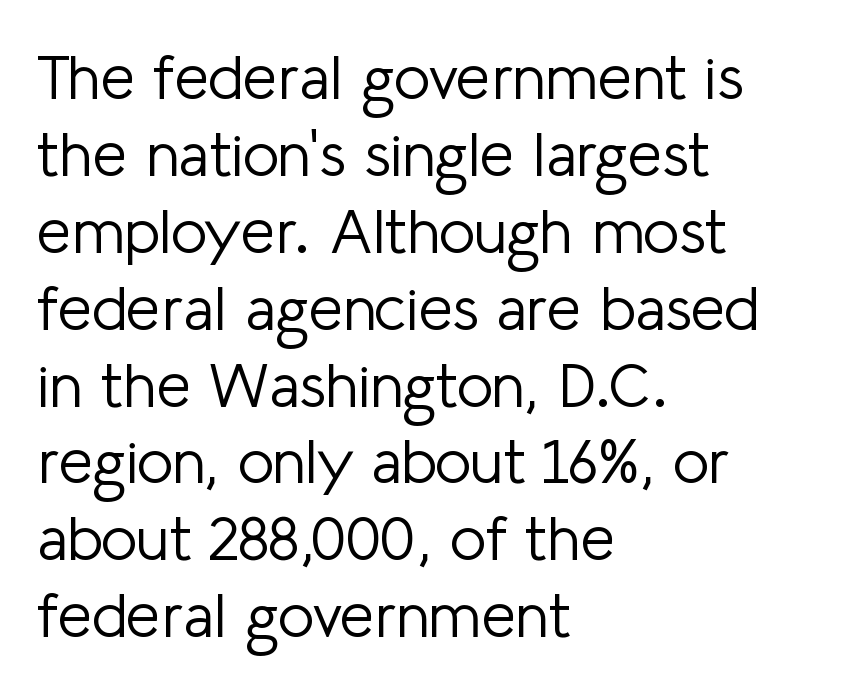
The image shows 62 px light sans-serif type, upright; set left-aligned, line spacing 1.24x, normal letter spacing, not underlined; low stroke contrast and a medium x-height.
